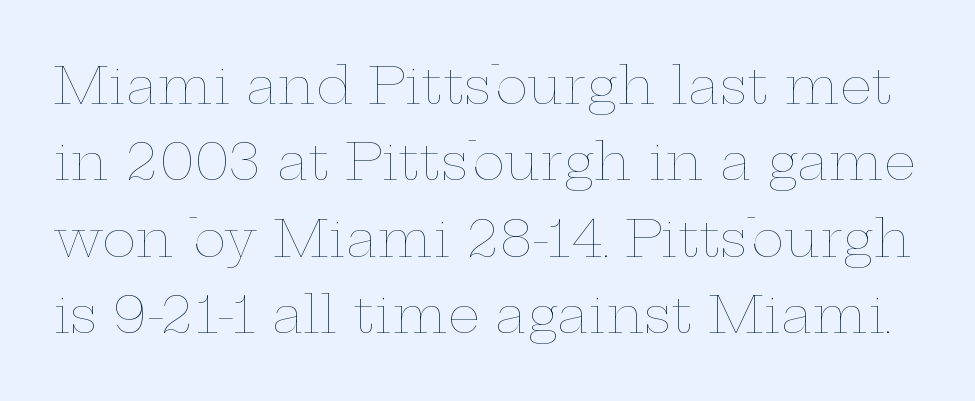
{"italic": "no", "bold": "no", "weight": "thin", "width": "wide", "stroke_contrast": "low", "x_height": "medium", "monospaced": "no", "underline": "no", "line_spacing": "normal", "line_spacing_ratio": 1.5, "letter_spacing": "normal", "letter_spacing_em": 0.0, "glyph_px": 51}
